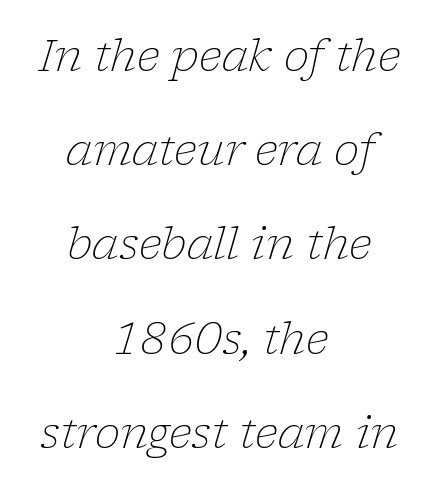
Type style note: has serifs. Nobody touched the tracking dial on this one. Leftover space on each line is divided equally before and after the words. Looks like regular typesetting: each glyph gets only the width it needs. An italicized treatment has been applied to the whole sample.
